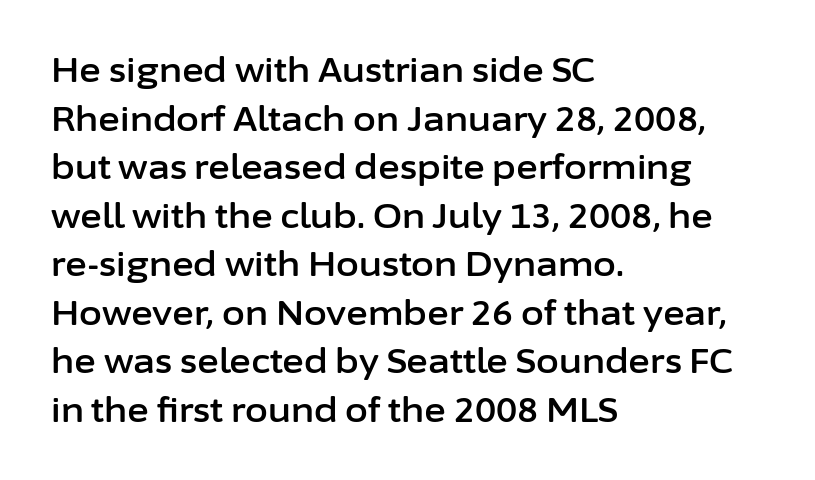
Check the space under the baseline: it is left empty. Is the block centered? No — it sits flush against the left margin. The letters carry no serifs — their stems end cleanly without finishing strokes. Looks like regular typesetting: each glyph gets only the width it needs. Leading: standard. Nope, not italic — everything's standing straight.
